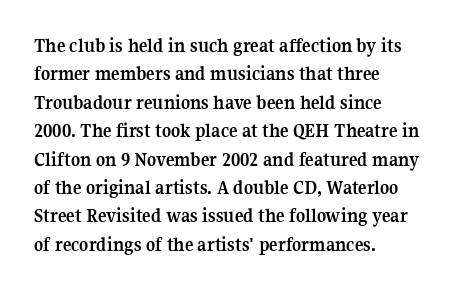
{"italic": "no", "bold": "yes", "underline": "no", "align": "left", "line_spacing": "normal", "line_spacing_ratio": 1.42, "letter_spacing": "normal", "letter_spacing_em": 0.0, "glyph_px": 20}
